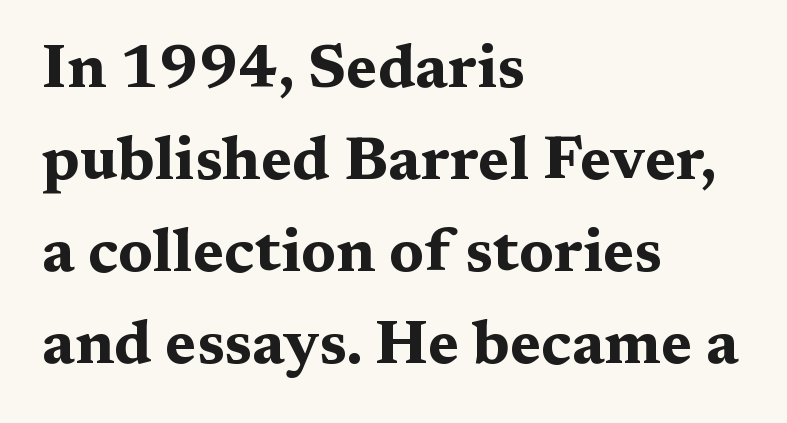
Tracking here is standard; glyphs follow each other at the usual distance. Stroke terminals: seriffed. Decoration check: the copy has no underline. Typeset ragged right — the left edge is the straight one. Posture: vertical. Is this a fixed-width face? No — the glyphs have proportional, varying widths.
